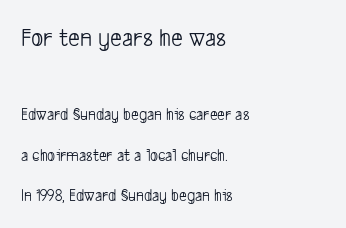
Q: Is the text bold? A: No.
Q: Is the text underlined? A: No.
Q: How is the paragraph aligned? A: Left-aligned.
Q: Is the spacing between letters normal or unusually wide? A: Normal.
Q: Is the spacing between lines tight, normal or loose? A: Loose.
Q: Which block of text is set in a larger size, the first (top) or the second (bottom)? A: The first (top) one.
